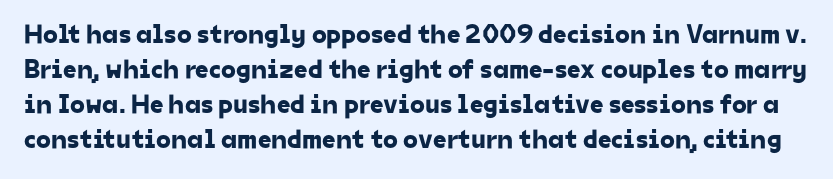
Q: Is the text underlined? A: No.
Q: Is the spacing between letters normal or unusually wide? A: Normal.
Q: Is the spacing between lines tight, normal or loose? A: Normal.
